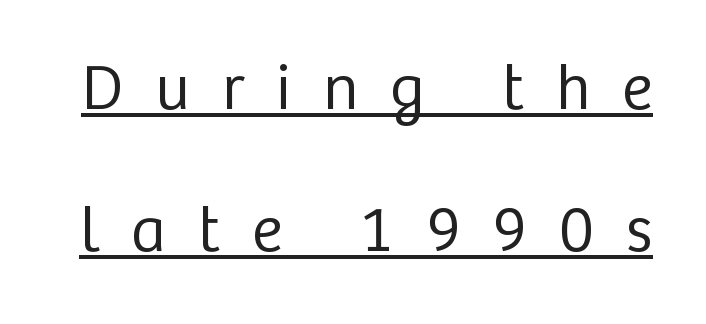
This is the regular roman posture of the typeface. A typographer would call this underscored text. Looks like regular typesetting: each glyph gets only the width it needs. A quiet, ordinary-to-light weight characterises the typeface. You could only call the tracking loose — the letters float apart. Compared with typical paragraphs, the rows here are farther apart.
